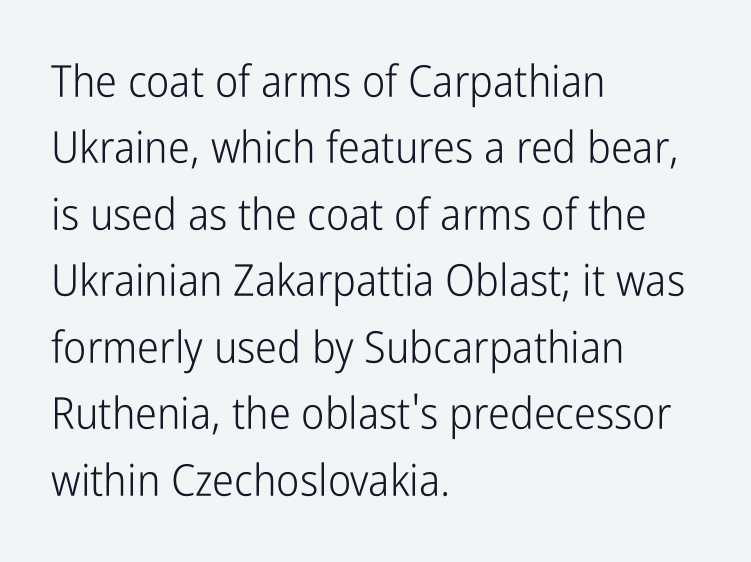
The image shows 44 px light, condensed sans-serif type, upright; set left-aligned, normal line spacing (1.51x), normal letter spacing, not underlined; low stroke contrast and a medium x-height.
